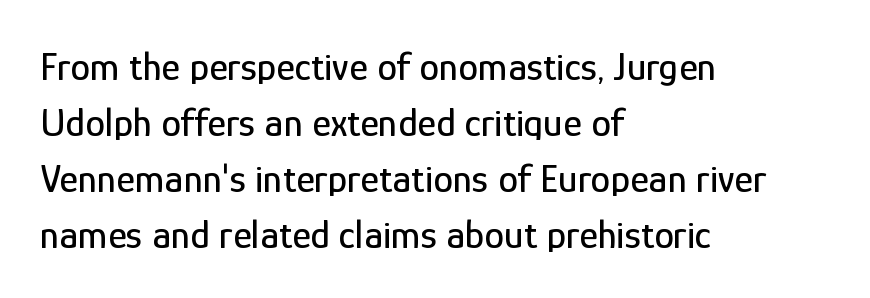
Vertically, the passage feels balanced, rows spaced as you'd expect. Do the characters align in a grid? No, the font is proportional. Tall strokes in this sample are plumb rather than angled. The letters sit at their default tracking, neither squeezed nor spread. The text block is weighted toward the left margin, trailing off unevenly rightward. Stroke terminals: plain, sans-serif.
